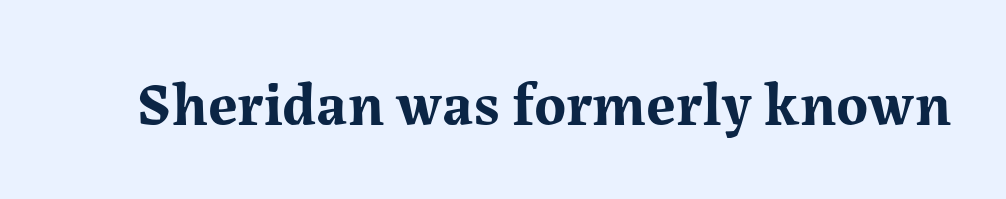
This rendering features lettering with no underline. The rendering uses a bold face; every stroke is thick and dark. This is serif lettering, the kind often seen in printed books. The tracking reads as untouched default to a designer's eye. Nope, not italic — everything's standing straight. Varying glyph widths throughout — classic text-font behaviour.
